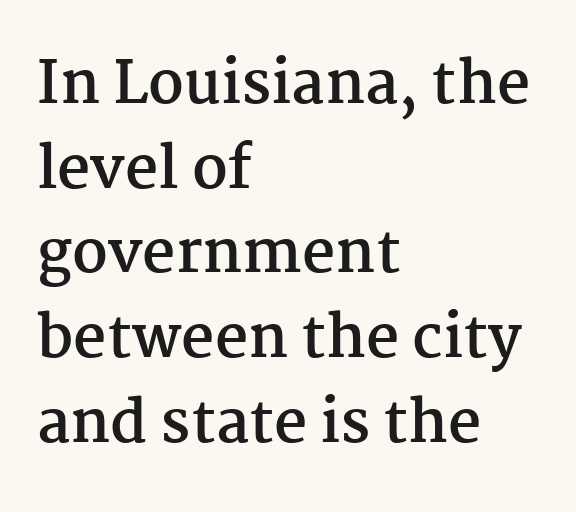
Q: Is the text bold? A: Yes.
Q: Is the text italic (slanted)? A: No, it is upright.
Q: Is the typeface a serif or a sans-serif typeface? A: Serif.
Q: Is the text underlined? A: No.
Q: How is the paragraph aligned? A: Left-aligned.
Q: Is the spacing between letters normal or unusually wide? A: Normal.
Q: Is the spacing between lines tight, normal or loose? A: Normal.
Q: Width (condensed, normal, or wide)? A: Normal.
Q: Stroke contrast? A: Medium.
Q: x-height? A: Medium.
Q: Monospaced? A: No.
